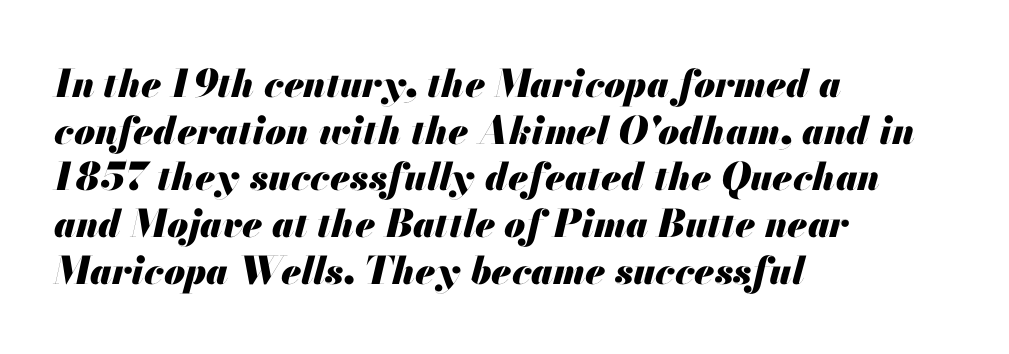
Q: Is the text bold? A: Yes.
Q: Is the text italic (slanted)? A: Yes, it leans right by about 13 degrees.
Q: Is the text underlined? A: No.
Q: How is the paragraph aligned? A: Left-aligned.
Q: Is the spacing between letters normal or unusually wide? A: Normal.
Q: Width (condensed, normal, or wide)? A: Normal.
Q: Stroke contrast? A: Medium.
Q: x-height? A: Small.
Q: Monospaced? A: No.
